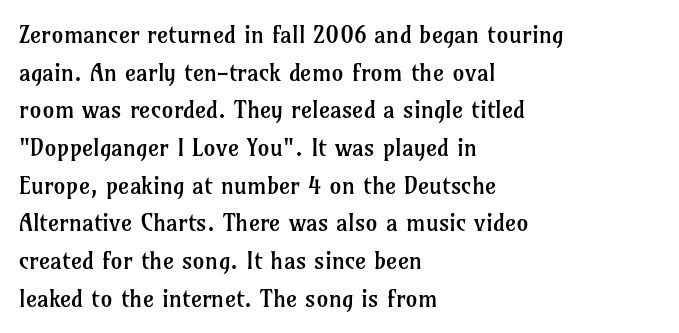
{"italic": "no", "bold": "no", "underline": "no", "align": "left", "line_spacing": "normal", "line_spacing_ratio": 1.57, "letter_spacing": "normal", "letter_spacing_em": 0.0, "glyph_px": 24}
